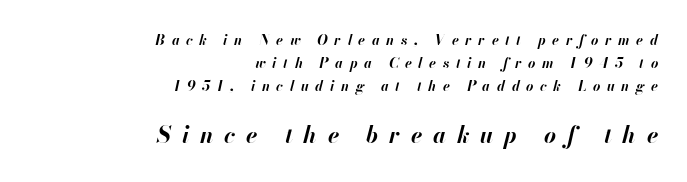
The image shows 23 px bold type, italic (leaning right); set right-aligned, normal line spacing (1.65x), unusually wide letter spacing (+0.47 em), not underlined; the second (bottom) block is 1.64x larger.
